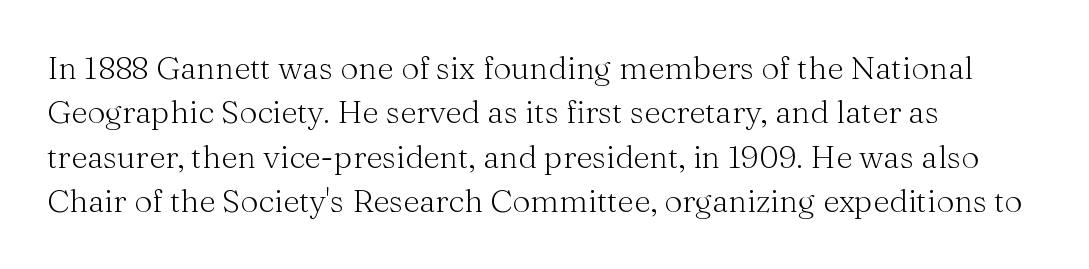
Characters follow at the spacing the type designer built in. Yep, those are serifs on the letters. These lines were composed using upright roman letters. The lines are quadded left. Decoration check: the copy has no underline. Note the varied advance widths — an 'i' is clearly narrower than an 'm'.
